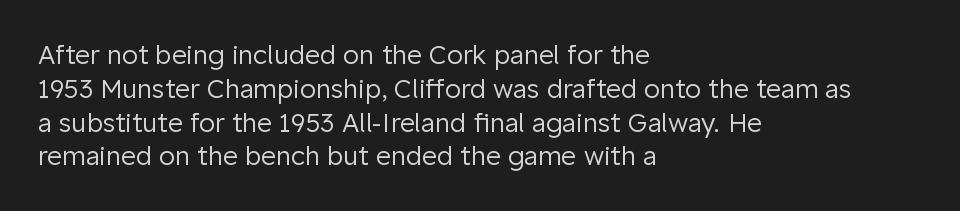
The image shows 26 px text type, upright; set left-aligned, normal line spacing (1.3x), normal letter spacing, not underlined.
